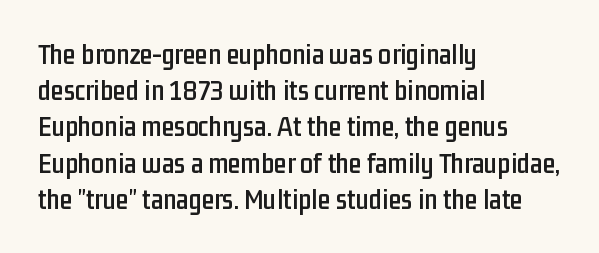
Q: Is the text italic (slanted)? A: No, it is upright.
Q: Is the typeface a serif or a sans-serif typeface? A: Sans-serif.
Q: Is the text underlined? A: No.
Q: How is the paragraph aligned? A: Left-aligned.
Q: Is the spacing between letters normal or unusually wide? A: Normal.
Q: Is the spacing between lines tight, normal or loose? A: Normal.
Q: Width (condensed, normal, or wide)? A: Condensed.
Q: Stroke contrast? A: Low.
Q: x-height? A: Medium.
Q: Monospaced? A: No.
